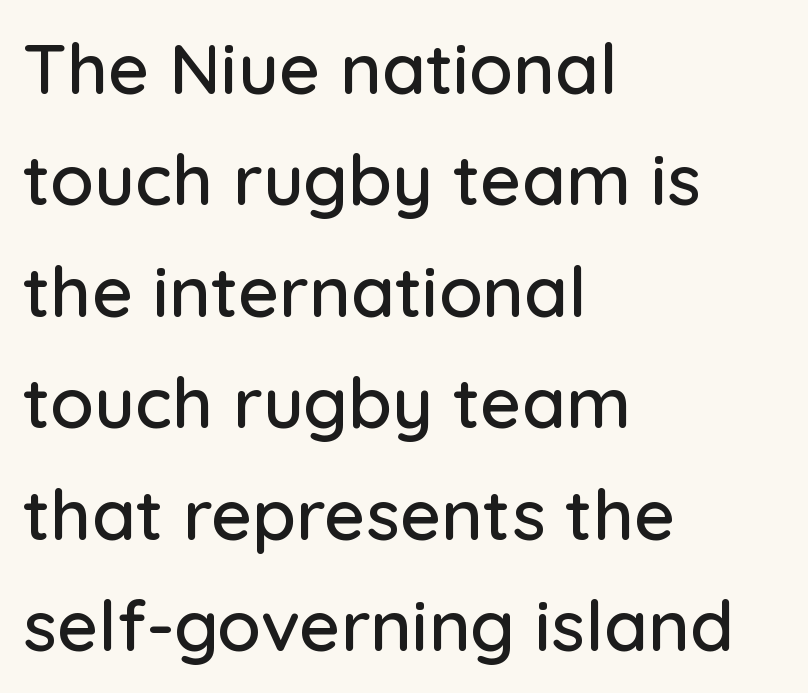
Normally led — the rows are evenly, conventionally spaced. The zone under the glyphs is completely vacant. The specimen reads as upright at a glance. Caption: standard tracking, unaltered. The passage is arranged the way most books set body copy — flush left. You can tell from the bare stems that sans-serif type was used.
